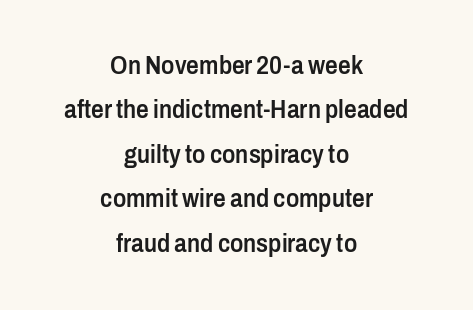
{"italic": "no", "bold": "semi", "underline": "no", "align": "center", "line_spacing_ratio": 1.78, "letter_spacing": "normal", "letter_spacing_em": 0.0, "glyph_px": 25}
